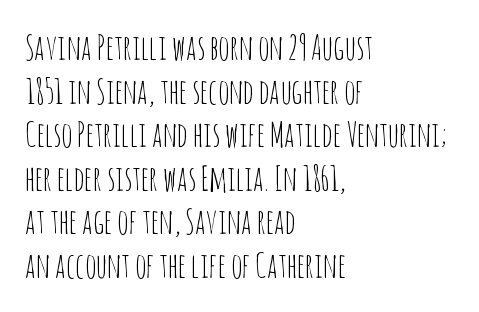
You can tell from the bare stems that sans-serif type was used. Varying glyph widths throughout — classic text-font behaviour. The passage shown has conventional tracking throughout. The specimen omits any rule beneath the text block's lines. Vertically, the passage feels balanced, rows spaced as you'd expect.
